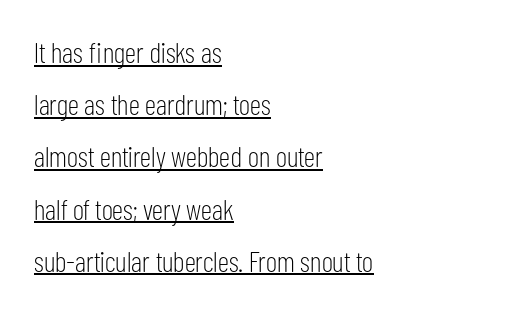
Grotesque or geometric, the face here clearly has no serifs. Teacher's note: observe the even left margin — that is flush-left alignment. You could not count columns in this text — the font is proportionally spaced. Glyph-to-glyph distance matches everyday printed text. In terms of posture, this sample is upright. Ink coverage per letter is moderate at most.
